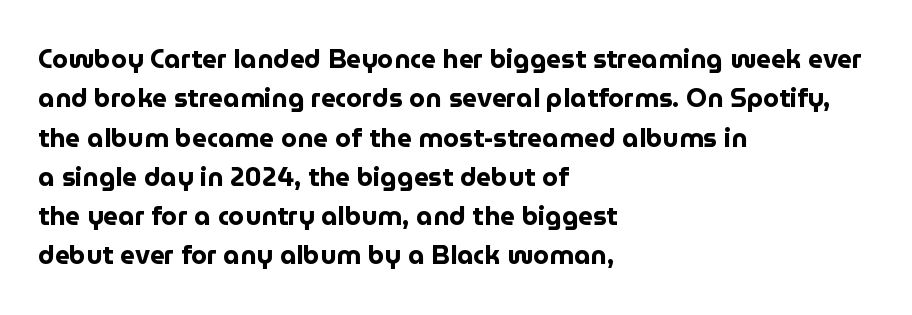
{"italic": "no", "bold": "yes", "underline": "no", "align": "left", "line_spacing": "normal", "line_spacing_ratio": 1.51, "letter_spacing": "normal", "letter_spacing_em": 0.0, "glyph_px": 26}
